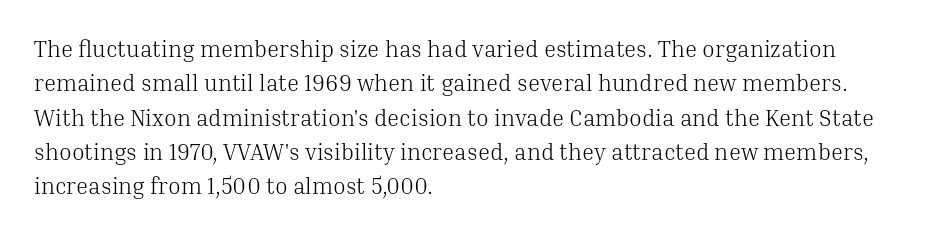
Q: Is the text bold? A: No.
Q: Is the text italic (slanted)? A: No, it is upright.
Q: Is the text underlined? A: No.
Q: How is the paragraph aligned? A: Left-aligned.
Q: Is the spacing between letters normal or unusually wide? A: Normal.
Q: Is the spacing between lines tight, normal or loose? A: Normal.
